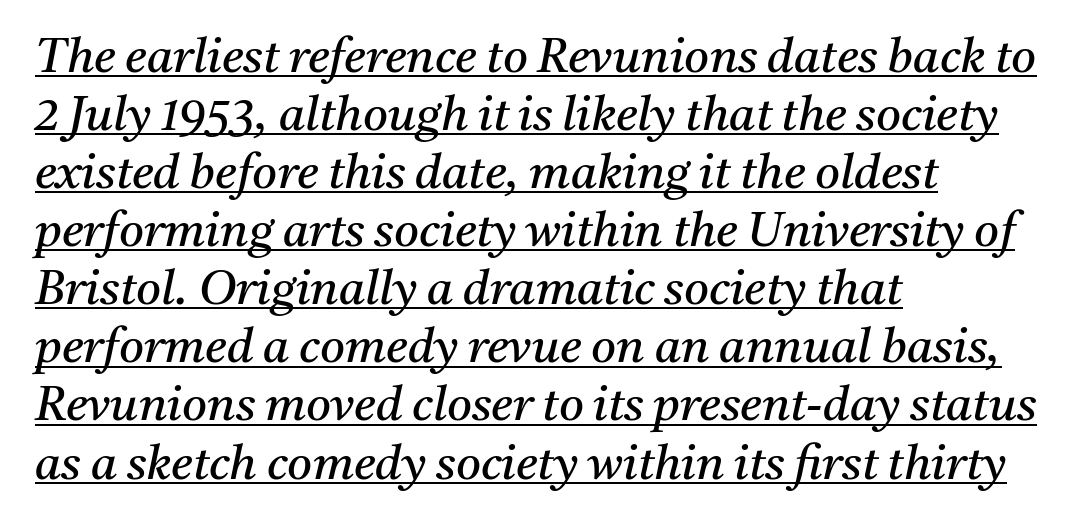
The image shows 48 px regular-weight serif type, italic (leaning right); set left-aligned, line spacing 1.21x, normal letter spacing, underlined; medium stroke contrast and a medium x-height.
